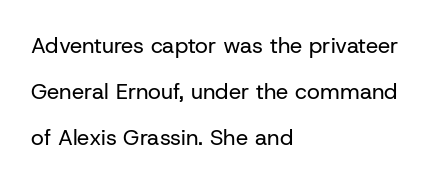
The image shows 22 px text type, upright; set left-aligned, loose line spacing (2.08x), normal letter spacing, not underlined.
